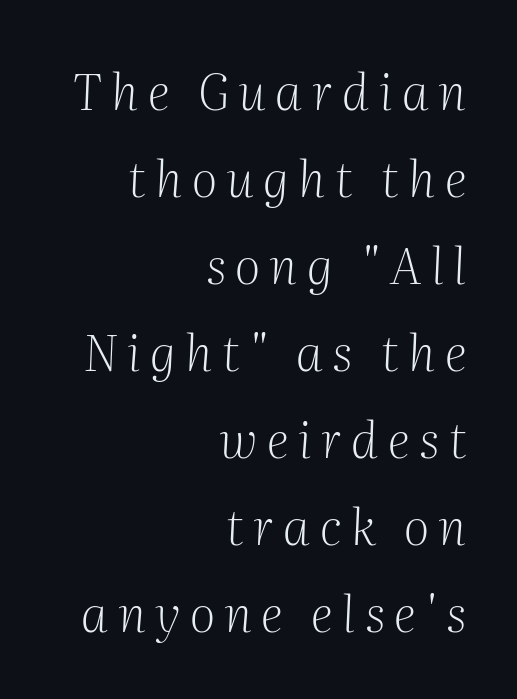
The image shows 50 px light serif type, italic (leaning right); set right-aligned, line spacing 1.74x, not underlined; medium stroke contrast and a medium x-height.
